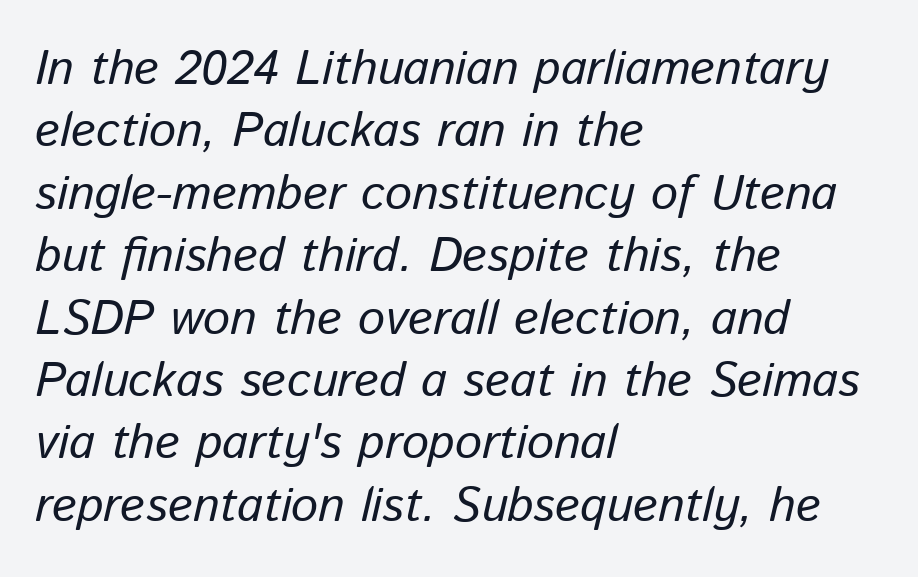
{"italic": "yes", "lean": "right", "slant_degrees": 13, "bold": "no", "weight": "regular", "width": "normal", "stroke_contrast": "low", "x_height": "medium", "monospaced": "no", "underline": "no", "align": "left", "line_spacing": "normal", "line_spacing_ratio": 1.3, "letter_spacing": "normal", "letter_spacing_em": 0.0, "glyph_px": 48}
